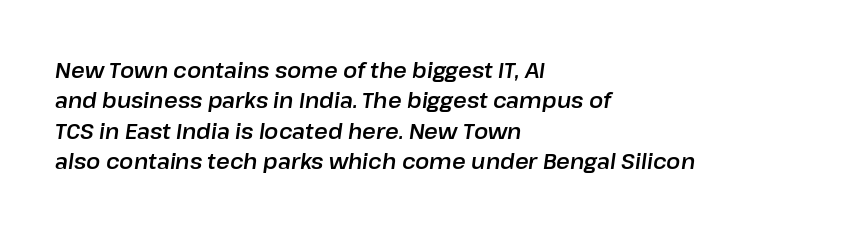
Q: Is the text italic (slanted)? A: Yes, it leans right by about 8 degrees.
Q: Is the text underlined? A: No.
Q: How is the paragraph aligned? A: Left-aligned.
Q: Is the spacing between letters normal or unusually wide? A: Normal.
Q: Is the spacing between lines tight, normal or loose? A: Normal.
